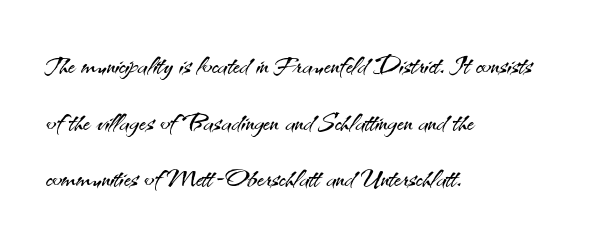
Q: Is the text bold? A: No.
Q: Is the text italic (slanted)? A: Yes.
Q: Is the typeface a serif or a sans-serif typeface? A: Sans-serif.
Q: Is the text underlined? A: No.
Q: How is the paragraph aligned? A: Left-aligned.
Q: Is the spacing between letters normal or unusually wide? A: Normal.
Q: Is the spacing between lines tight, normal or loose? A: Normal.
Q: Width (condensed, normal, or wide)? A: Normal.
Q: Stroke contrast? A: Medium.
Q: x-height? A: Small.
Q: Monospaced? A: No.
